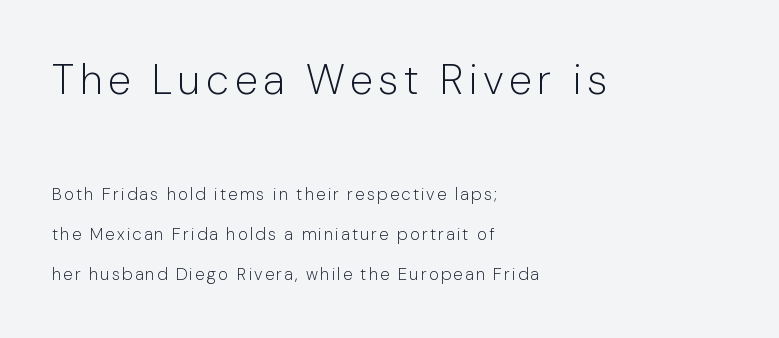
The baseline area is clear. Is there any slant? The stems are plumb. A great deal of white space separates one row of letters from the next. Nothing sits at the stroke ends, so this counts as sans-serif. Block one is the big one; block two sits smaller underneath.
